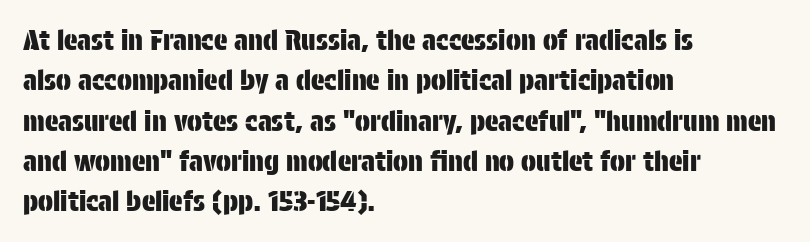
The image shows 28 px condensed sans-serif type, upright; set left-aligned, normal line spacing (1.44x), normal letter spacing, not underlined; low stroke contrast and a large x-height.
